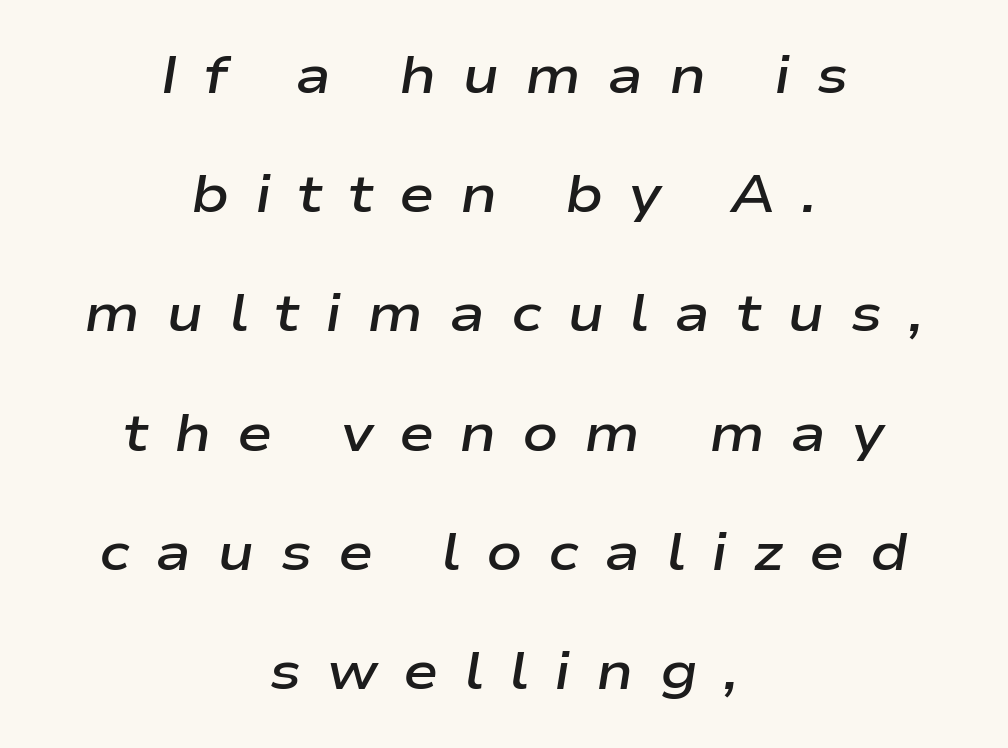
Regarding leading, the lines here are spaced well apart. Firm but not heavy-handed strokes: this text is semibold. Clear beneath every line of the passage. Horizontally, the lines are justified to the midpoint only.
